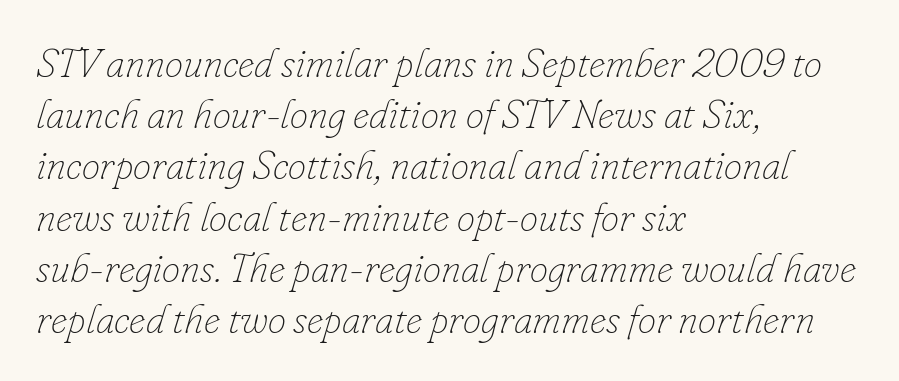
Stems here are at most as thick as an everyday book face. Just letters on the line, the space beneath them empty. When letters slant like this, we call the style italic. Is there much room between lines? A standard amount, neither cramped nor airy. These lines are set flush left with a ragged right edge. The passage shown is typed in a proportional face where columns would drift.
